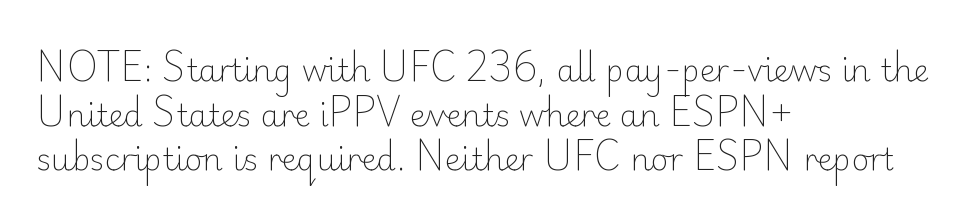
{"serif": "no", "italic": "no", "bold": "no", "weight": "light", "width": "normal", "stroke_contrast": "low", "x_height": "small", "monospaced": "no", "underline": "no", "align": "left", "line_spacing": "normal", "line_spacing_ratio": 1.44, "letter_spacing": "normal", "letter_spacing_em": 0.0, "glyph_px": 31}
